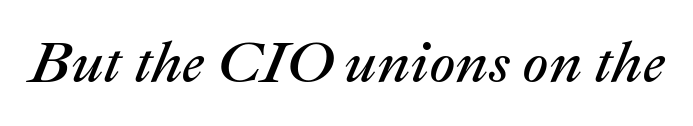
{"italic": "yes", "lean": "right", "slant_degrees": 22, "bold": "no", "weight": "regular", "width": "normal", "stroke_contrast": "medium", "x_height": "medium", "monospaced": "no", "underline": "no", "letter_spacing": "normal", "letter_spacing_em": 0.0, "glyph_px": 58}
